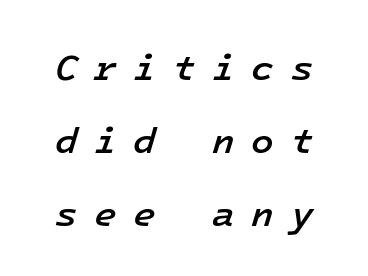
Q: Is the text bold? A: Semi-bold.
Q: Is the text italic (slanted)? A: Yes, it leans right by about 16 degrees.
Q: Is the text underlined? A: No.
Q: Is the spacing between letters normal or unusually wide? A: Unusually wide.
Q: Is the spacing between lines tight, normal or loose? A: Loose.
Q: Width (condensed, normal, or wide)? A: Normal.
Q: Stroke contrast? A: Low.
Q: x-height? A: Medium.
Q: Monospaced? A: Yes.
